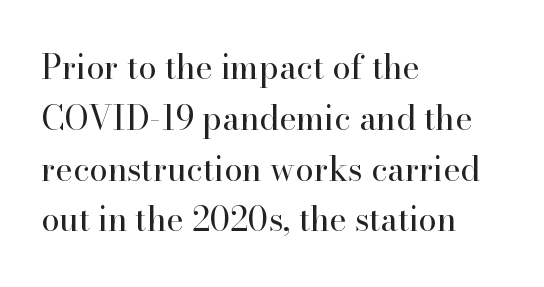
The designer left line spacing at the default. Type without underlining. When letters stand straight like this, we call the style roman or upright. The paragraph has a hard left edge and a soft right edge. This sample has the flowing, uneven cadence of proportional lettering. Each stroke keeps to a modest, everyday thickness or less.
